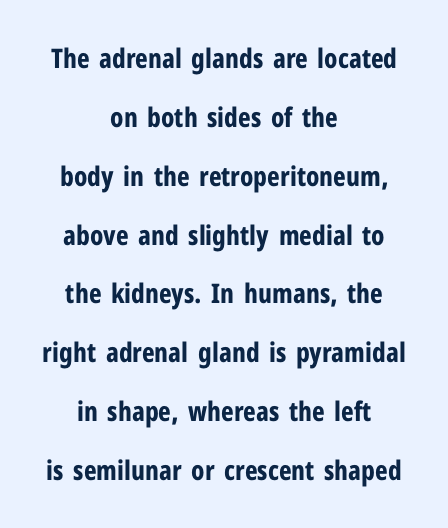
Q: Is the text bold? A: Yes.
Q: Is the text italic (slanted)? A: No, it is upright.
Q: Is the text underlined? A: No.
Q: How is the paragraph aligned? A: Centered.
Q: Is the spacing between letters normal or unusually wide? A: Normal.
Q: Is the spacing between lines tight, normal or loose? A: Loose.
